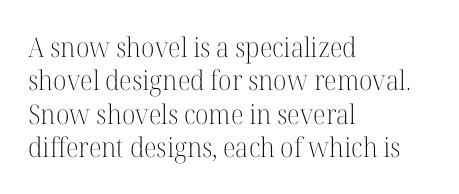
{"italic": "no", "bold": "no", "underline": "no", "align": "left", "line_spacing_ratio": 1.24, "letter_spacing": "normal", "letter_spacing_em": 0.0, "glyph_px": 27}
